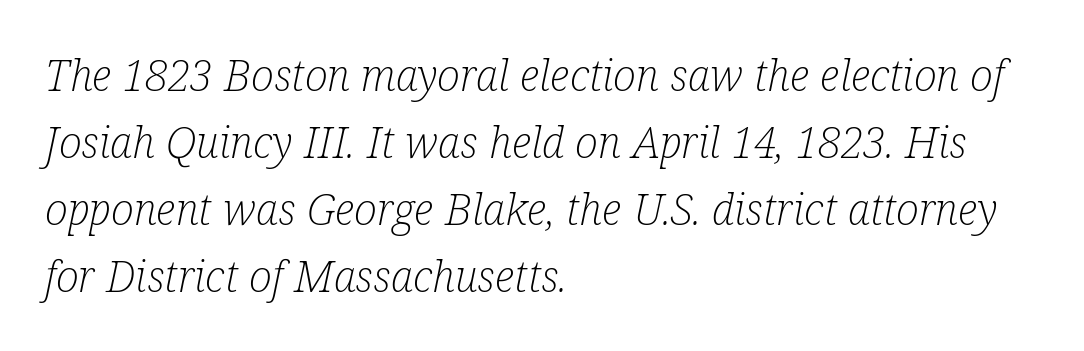
It's the slanting kind of type. Is the type heavy? It reads as light-to-regular instead. Letterform terminals end in serifs throughout the passage. You could not count columns in this text — the font is proportionally spaced. Letters rest on an invisible, unmarked baseline. A classic flush-left, rag-right setting is used for this passage.
